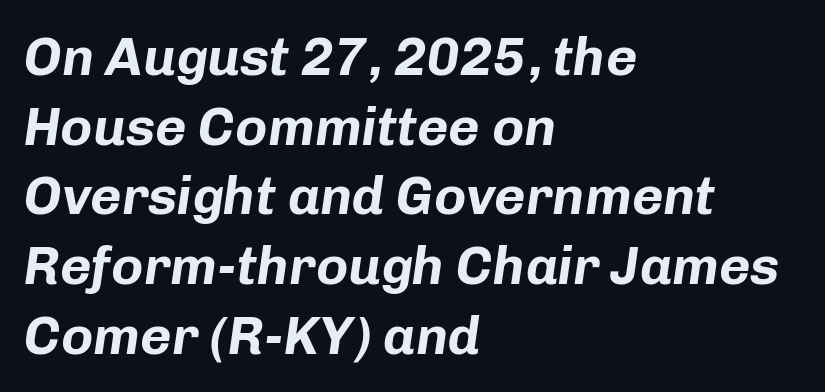
The image shows 54 px bold type, italic (leaning right); set left-aligned, normal line spacing (1.29x), normal letter spacing, not underlined; low stroke contrast and a medium x-height.
